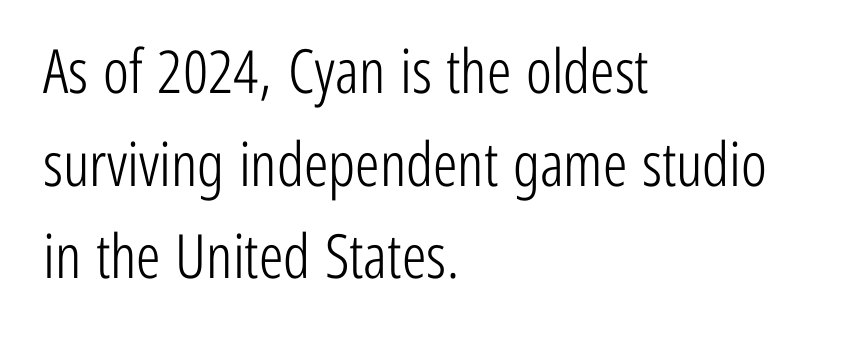
Q: Is the text bold? A: No.
Q: Is the text italic (slanted)? A: No, it is upright.
Q: Is the typeface a serif or a sans-serif typeface? A: Sans-serif.
Q: Is the text underlined? A: No.
Q: How is the paragraph aligned? A: Left-aligned.
Q: Is the spacing between letters normal or unusually wide? A: Normal.
Q: Is the spacing between lines tight, normal or loose? A: Normal.
Q: Width (condensed, normal, or wide)? A: Condensed.
Q: Stroke contrast? A: Low.
Q: x-height? A: Medium.
Q: Monospaced? A: No.
